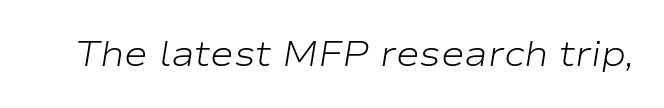
{"italic": "yes", "lean": "right", "slant_degrees": 9, "bold": "no", "weight": "light", "width": "wide", "stroke_contrast": "low", "x_height": "medium", "monospaced": "no", "underline": "no", "letter_spacing": "normal", "letter_spacing_em": 0.0, "glyph_px": 36}
